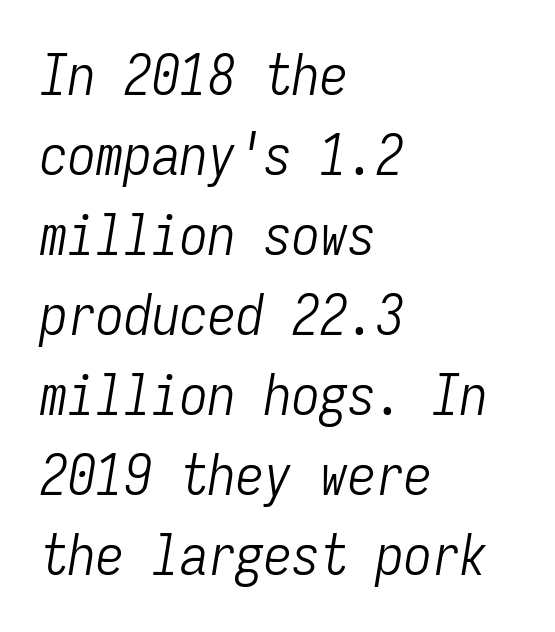
The image shows 56 px light, condensed type, italic (leaning right), monospaced; set left-aligned, normal line spacing (1.43x), normal letter spacing, not underlined; low stroke contrast and a medium x-height.
